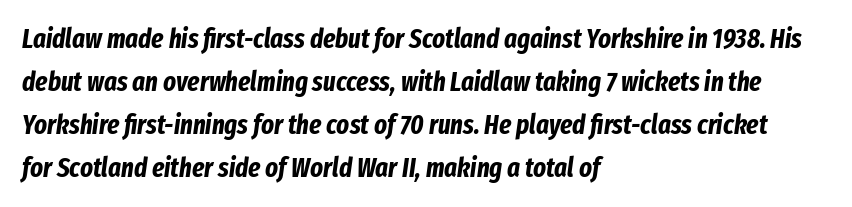
Q: Is the text bold? A: Yes.
Q: Is the text italic (slanted)? A: Yes, it leans right by about 8 degrees.
Q: Is the text underlined? A: No.
Q: How is the paragraph aligned? A: Left-aligned.
Q: Is the spacing between letters normal or unusually wide? A: Normal.
Q: Is the spacing between lines tight, normal or loose? A: Normal.
